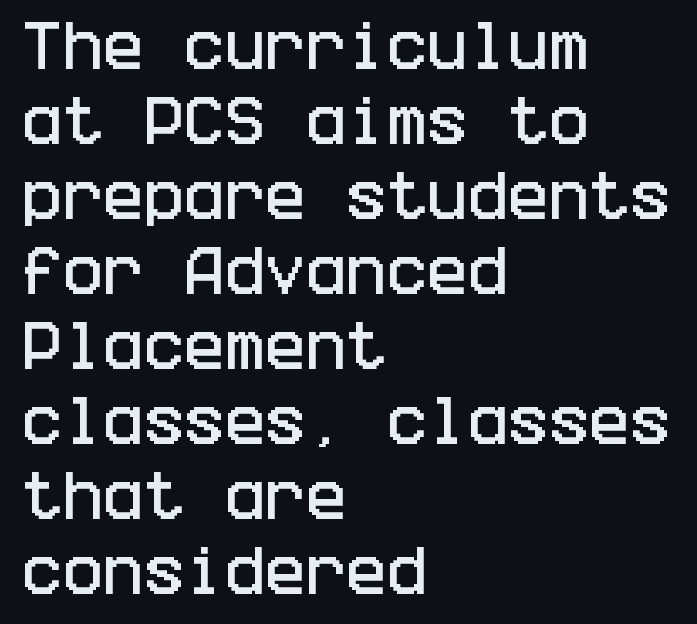
The image shows 54 px condensed sans-serif type, upright; set left-aligned, normal line spacing (1.39x), normal letter spacing, not underlined; low stroke contrast and a large x-height.
